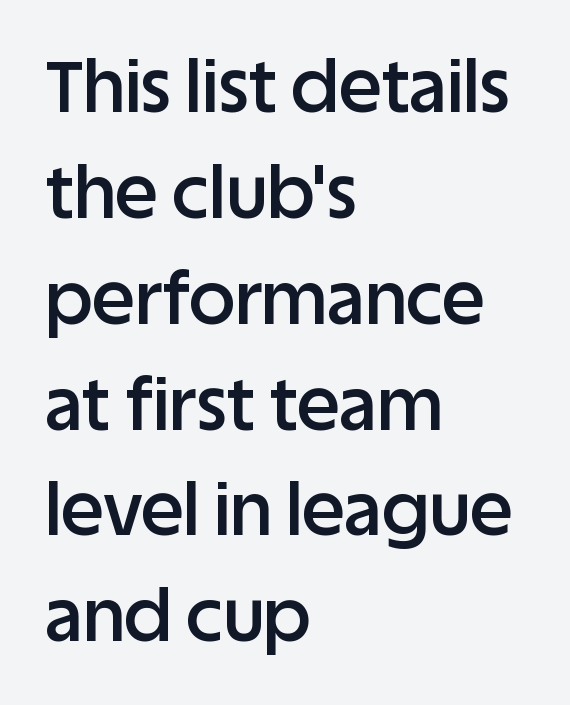
Q: Is the text bold? A: Semi-bold.
Q: Is the text italic (slanted)? A: No, it is upright.
Q: Is the typeface a serif or a sans-serif typeface? A: Sans-serif.
Q: Is the text underlined? A: No.
Q: How is the paragraph aligned? A: Left-aligned.
Q: Is the spacing between letters normal or unusually wide? A: Normal.
Q: Is the spacing between lines tight, normal or loose? A: Normal.
Q: Width (condensed, normal, or wide)? A: Normal.
Q: Stroke contrast? A: Low.
Q: x-height? A: Large.
Q: Monospaced? A: No.
